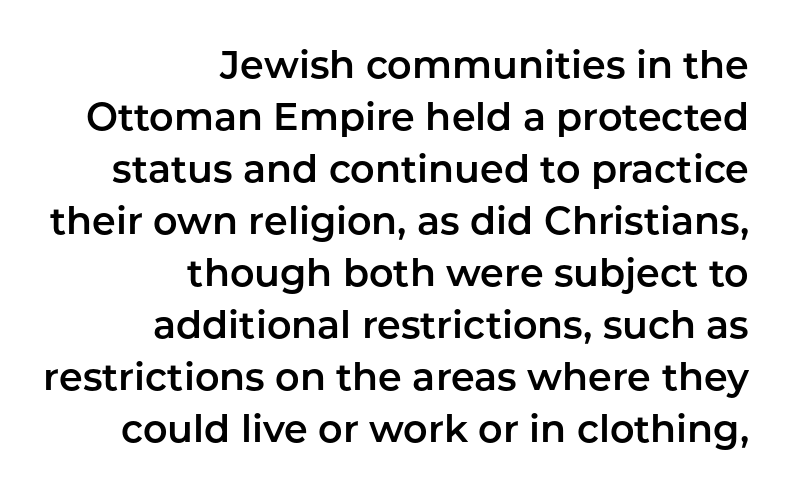
Q: Is the text italic (slanted)? A: No, it is upright.
Q: Is the typeface a serif or a sans-serif typeface? A: Sans-serif.
Q: Is the text underlined? A: No.
Q: How is the paragraph aligned? A: Right-aligned.
Q: Is the spacing between letters normal or unusually wide? A: Normal.
Q: Is the spacing between lines tight, normal or loose? A: Normal.
Q: Width (condensed, normal, or wide)? A: Normal.
Q: Stroke contrast? A: Low.
Q: x-height? A: Medium.
Q: Monospaced? A: No.
